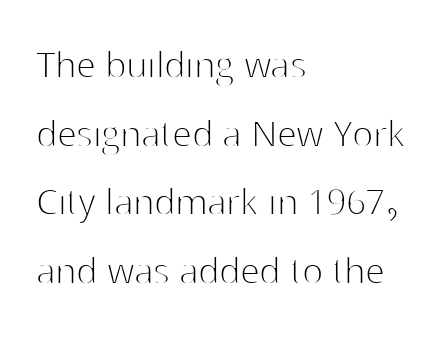
Q: Is the text bold? A: No.
Q: Is the text italic (slanted)? A: No, it is upright.
Q: Is the typeface a serif or a sans-serif typeface? A: Sans-serif.
Q: Is the text underlined? A: No.
Q: How is the paragraph aligned? A: Left-aligned.
Q: Is the spacing between letters normal or unusually wide? A: Normal.
Q: Is the spacing between lines tight, normal or loose? A: Normal.
Q: Width (condensed, normal, or wide)? A: Normal.
Q: Stroke contrast? A: High.
Q: x-height? A: Medium.
Q: Monospaced? A: No.
